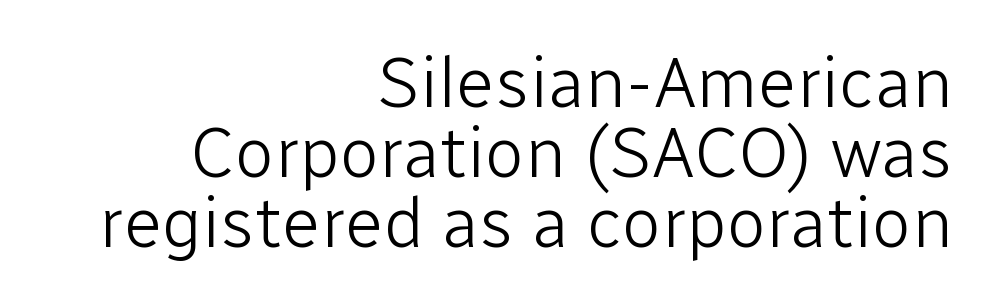
Q: Is the text bold? A: No.
Q: Is the text italic (slanted)? A: No, it is upright.
Q: Is the typeface a serif or a sans-serif typeface? A: Sans-serif.
Q: Is the text underlined? A: No.
Q: How is the paragraph aligned? A: Right-aligned.
Q: Is the spacing between letters normal or unusually wide? A: Normal.
Q: Is the spacing between lines tight, normal or loose? A: Tight.
Q: Width (condensed, normal, or wide)? A: Normal.
Q: Stroke contrast? A: Low.
Q: x-height? A: Medium.
Q: Monospaced? A: No.
